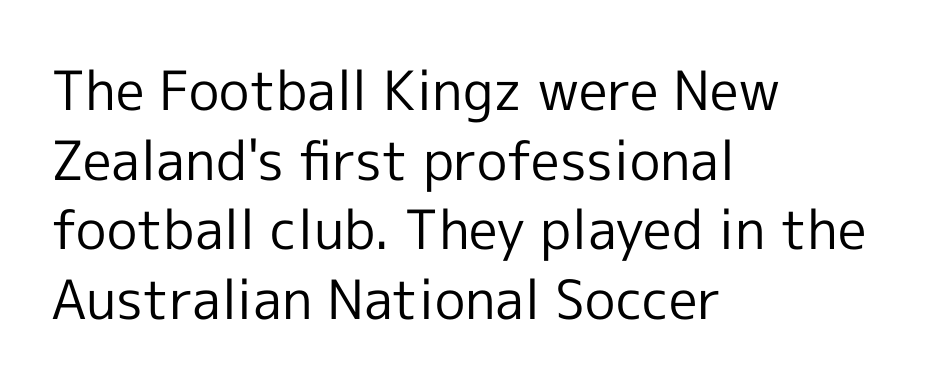
{"serif": "no", "italic": "no", "bold": "no", "weight": "regular", "width": "normal", "x_height": "medium", "monospaced": "no", "underline": "no", "align": "left", "line_spacing": "normal", "line_spacing_ratio": 1.29, "letter_spacing": "normal", "letter_spacing_em": 0.0, "glyph_px": 54}
